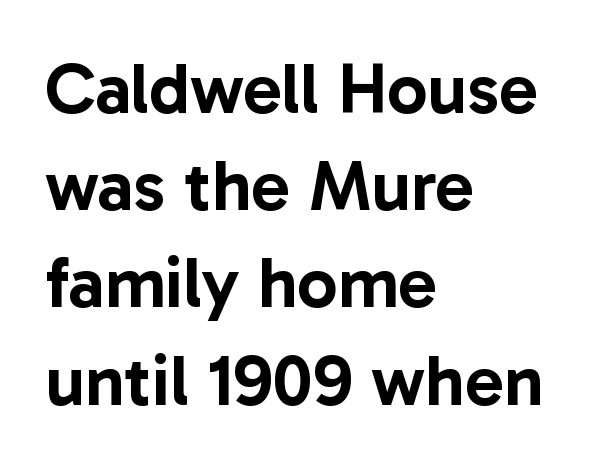
The image shows 72 px sans-serif type, upright; set left-aligned, normal line spacing (1.35x), normal letter spacing, not underlined; low stroke contrast and a medium x-height.
